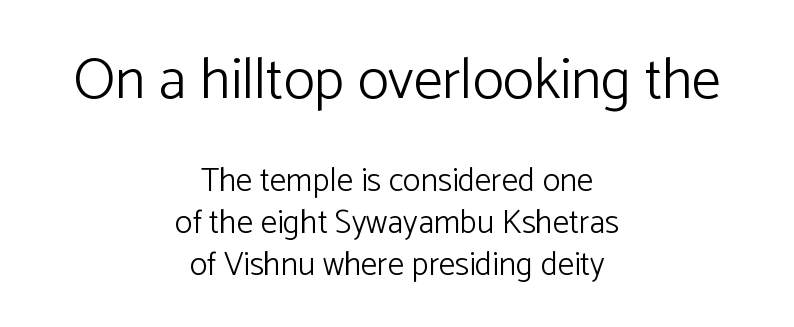
These two chunks differ in scale, with the top chunk taking the larger measure. Just letters on the line, the space beneath them empty. The rendering positions every line midway between the sides. The typeface chosen for these lines omits serifs. Character widths vary here, with narrow letters taking less room than wide ones.
